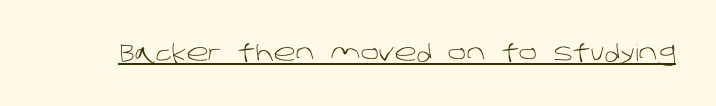
{"bold": "no", "underline": "yes", "letter_spacing": "normal", "letter_spacing_em": 0.0, "glyph_px": 23}
